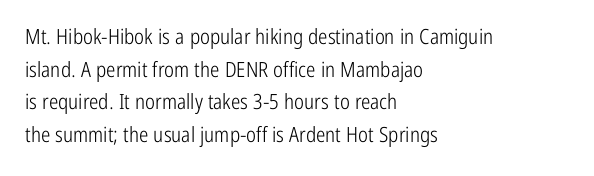
The axis of the letterforms is exactly vertical. Here the glyphs are tracked normally, forming tight word shapes. Descenders hang freely into open space. Line beginnings align vertically; line endings do not. The rows are spaced the way most documents space them.
